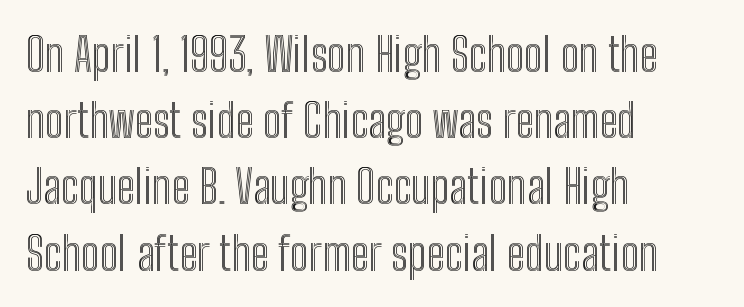
The image shows 46 px condensed type, upright; set left-aligned, normal line spacing (1.44x), normal letter spacing, not underlined; a medium x-height.
